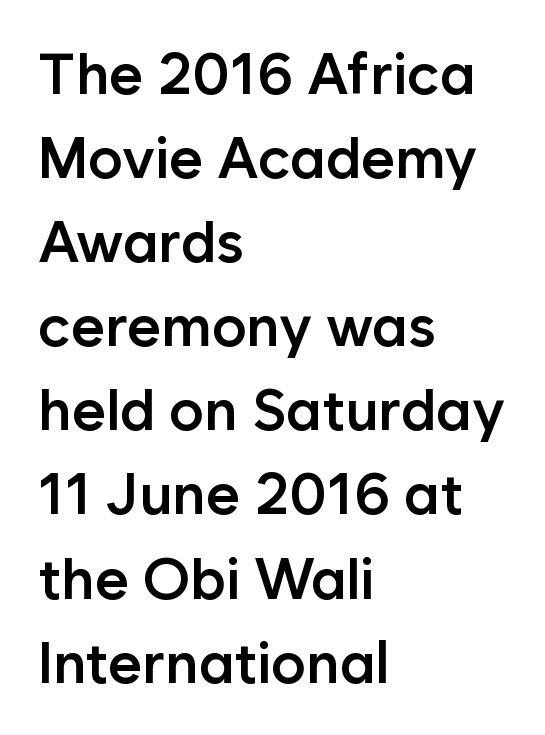
{"serif": "no", "italic": "no", "bold": "semi", "weight": "semibold", "width": "normal", "stroke_contrast": "low", "x_height": "medium", "monospaced": "no", "underline": "no", "align": "left", "line_spacing": "normal", "line_spacing_ratio": 1.45, "letter_spacing": "normal", "letter_spacing_em": 0.0, "glyph_px": 58}
